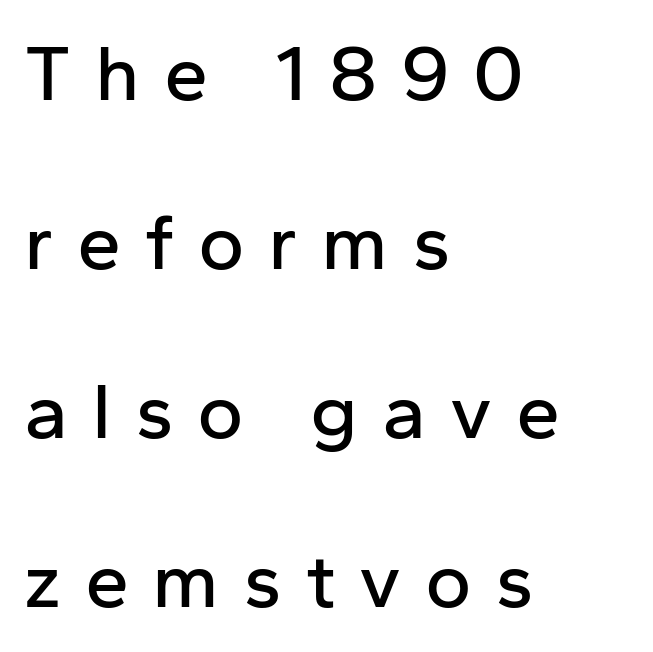
Observe the wide spacing: letters keep a clear distance from each other. Stroke terminals: plain, sans-serif. Posture: upright roman. Leading: increased. The rendering uses natural spacing where letterforms have individual widths. A student would call this left alignment; a typographer would say flush left, rag right.
